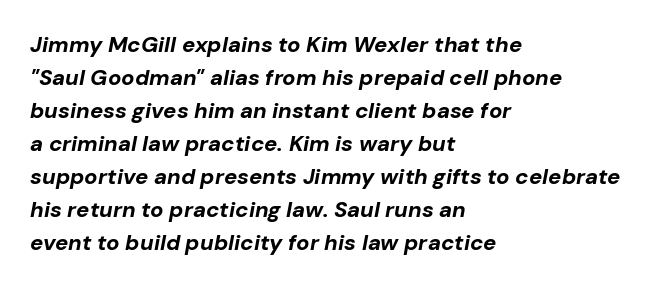
Q: Is the text bold? A: Yes.
Q: Is the text italic (slanted)? A: Yes, it leans right by about 10 degrees.
Q: Is the text underlined? A: No.
Q: How is the paragraph aligned? A: Left-aligned.
Q: Is the spacing between letters normal or unusually wide? A: Normal.
Q: Is the spacing between lines tight, normal or loose? A: Normal.
